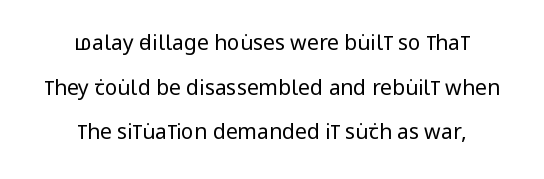
The image shows 21 px text type, upright; set centered, loose line spacing (2.13x), normal letter spacing, not underlined.
